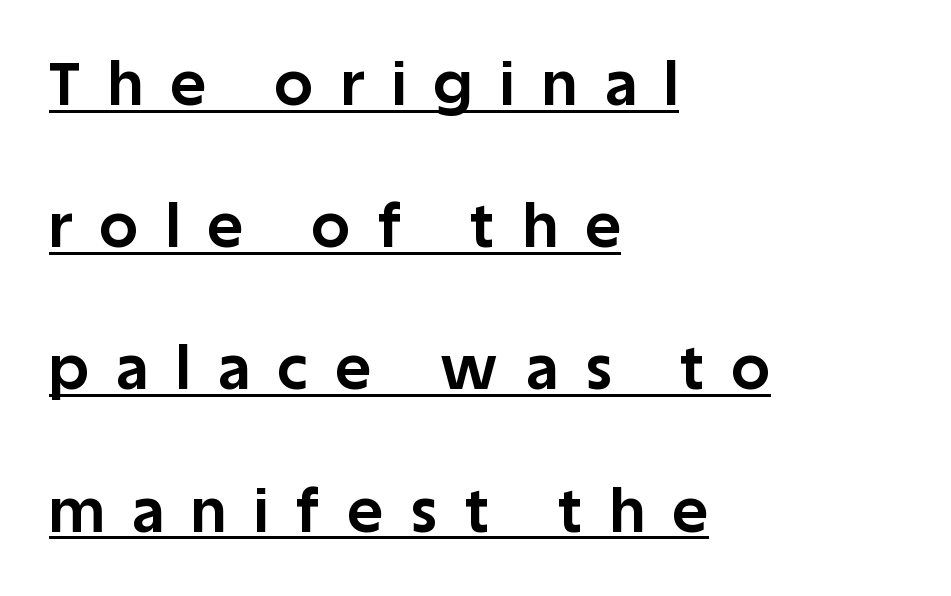
Q: Is the text bold? A: Yes.
Q: Is the text italic (slanted)? A: No, it is upright.
Q: Is the typeface a serif or a sans-serif typeface? A: Sans-serif.
Q: Is the text underlined? A: Yes.
Q: How is the paragraph aligned? A: Left-aligned.
Q: Is the spacing between letters normal or unusually wide? A: Unusually wide.
Q: Is the spacing between lines tight, normal or loose? A: Loose.
Q: Width (condensed, normal, or wide)? A: Normal.
Q: Stroke contrast? A: Low.
Q: x-height? A: Large.
Q: Monospaced? A: No.
